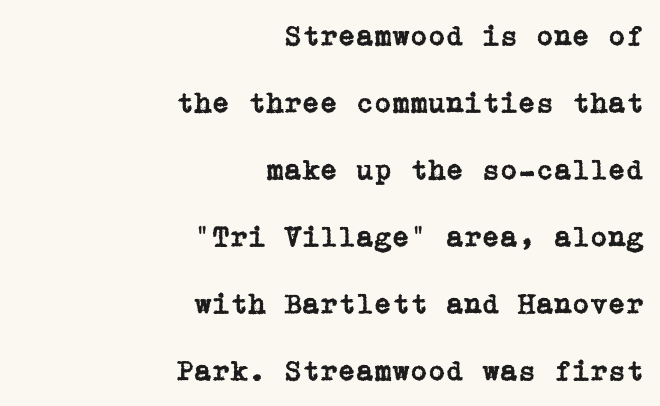
The image shows 29 px serif type, upright; set right-aligned, loose line spacing (2.31x), normal letter spacing, not underlined; low stroke contrast and a medium x-height.
